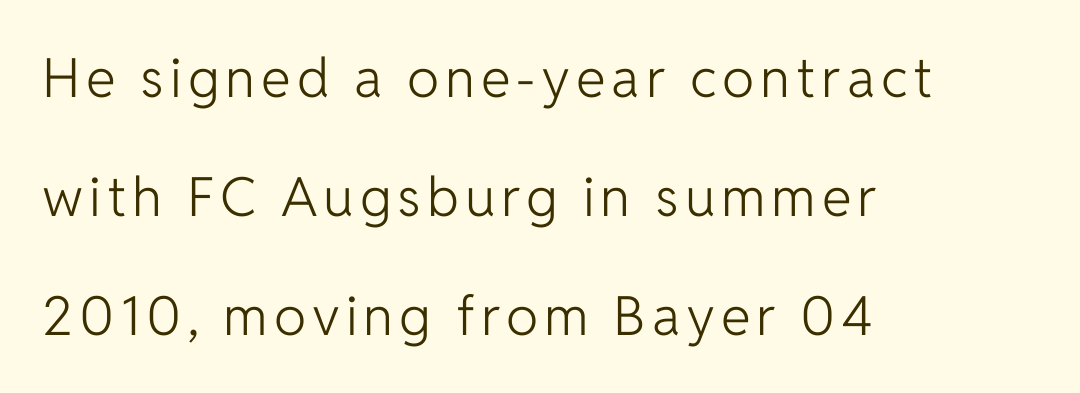
Quick note: not italic, upright. The passage is arranged the way most books set body copy — flush left. The rendering uses natural spacing where letterforms have individual widths. The typeface chosen for these lines omits serifs. Whoever set this chose breathing room over compactness in the vertical rhythm. Is the stroke heavy? The answer is a plain regular-or-lighter.
